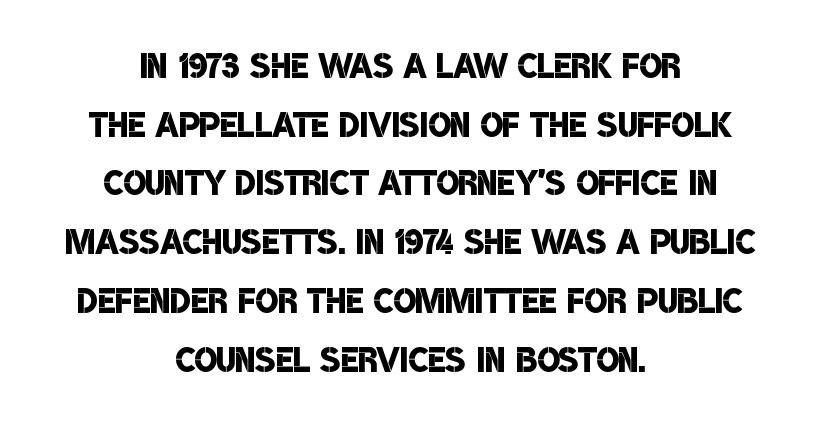
Q: Is the text bold? A: Semi-bold.
Q: Is the typeface a serif or a sans-serif typeface? A: Sans-serif.
Q: Is the text underlined? A: No.
Q: How is the paragraph aligned? A: Centered.
Q: Is the spacing between letters normal or unusually wide? A: Normal.
Q: Is the spacing between lines tight, normal or loose? A: Normal.
Q: Width (condensed, normal, or wide)? A: Condensed.
Q: Stroke contrast? A: Low.
Q: x-height? A: Large.
Q: Monospaced? A: No.
